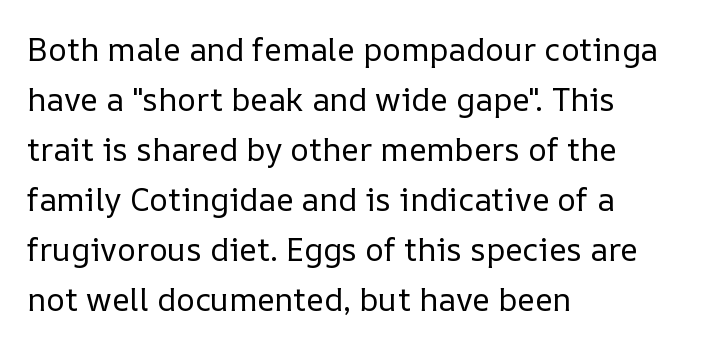
{"italic": "no", "bold": "no", "weight": "regular", "width": "normal", "stroke_contrast": "low", "x_height": "medium", "monospaced": "no", "underline": "no", "align": "left", "line_spacing": "normal", "line_spacing_ratio": 1.56, "letter_spacing": "normal", "letter_spacing_em": 0.0, "glyph_px": 32}
